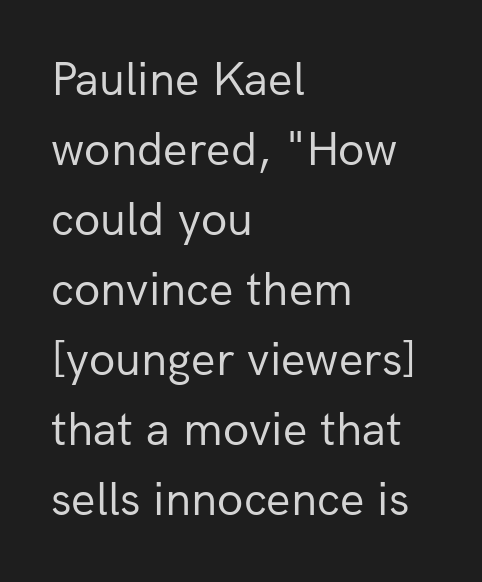
The passage shown is typeset with a sans-serif family. Stem width sits at or under what a default text font uses. What's the leading like? Ordinary, nothing unusual. Looks like regular typesetting: each glyph gets only the width it needs.
